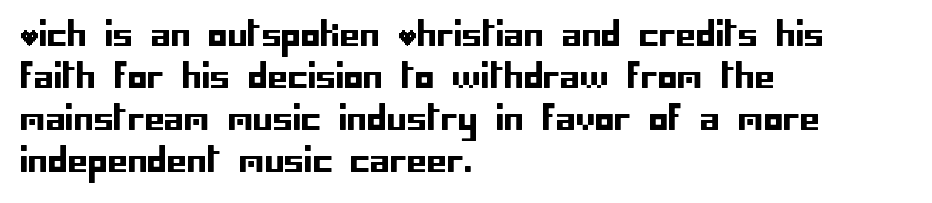
The passage shown has conventional tracking throughout. The block of text has a typical density, with ordinary space between rows. The specimen reads as upright at a glance. These lines are set flush left with a ragged right edge. The glyphs in this specimen are sans serif. Quick note: underline off.
